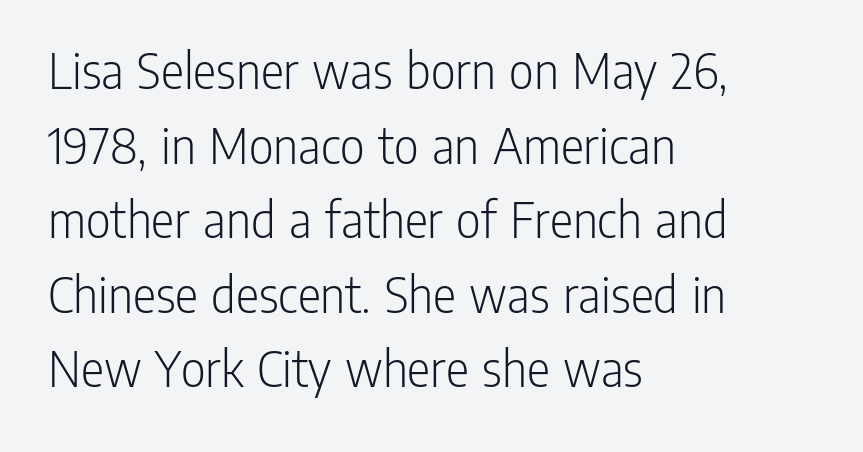
Q: Is the text bold? A: No.
Q: Is the text italic (slanted)? A: No, it is upright.
Q: Is the typeface a serif or a sans-serif typeface? A: Sans-serif.
Q: Is the text underlined? A: No.
Q: How is the paragraph aligned? A: Left-aligned.
Q: Is the spacing between letters normal or unusually wide? A: Normal.
Q: Is the spacing between lines tight, normal or loose? A: Normal.
Q: Width (condensed, normal, or wide)? A: Condensed.
Q: Stroke contrast? A: Low.
Q: x-height? A: Medium.
Q: Monospaced? A: No.
